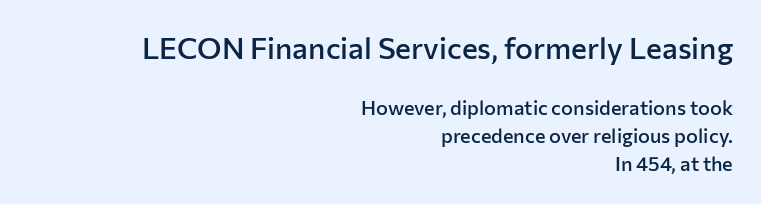
Nobody drew a line under any word here. The typesetting leans somewhat heavy: a semibold. Glyph-to-glyph distance matches everyday printed text. Teacher's note: observe the even right margin — that is flush-right alignment. You get the large type first, then a drop to smaller type.
